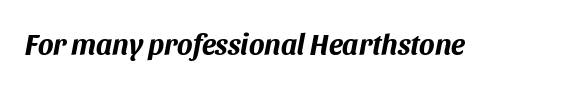
The image shows 29 px bold type, italic (leaning right); set normal letter spacing, not underlined; medium stroke contrast and a large x-height.
